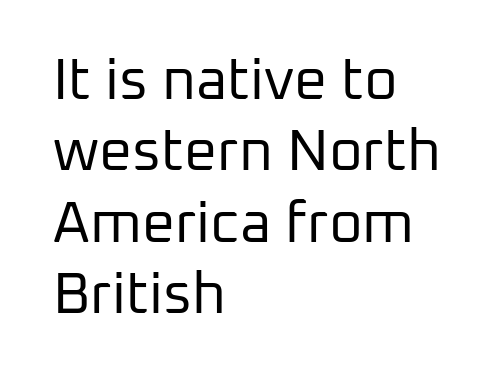
The image shows 58 px regular-weight sans-serif type, upright; set left-aligned, line spacing 1.23x, normal letter spacing, not underlined; low stroke contrast and a medium x-height.
